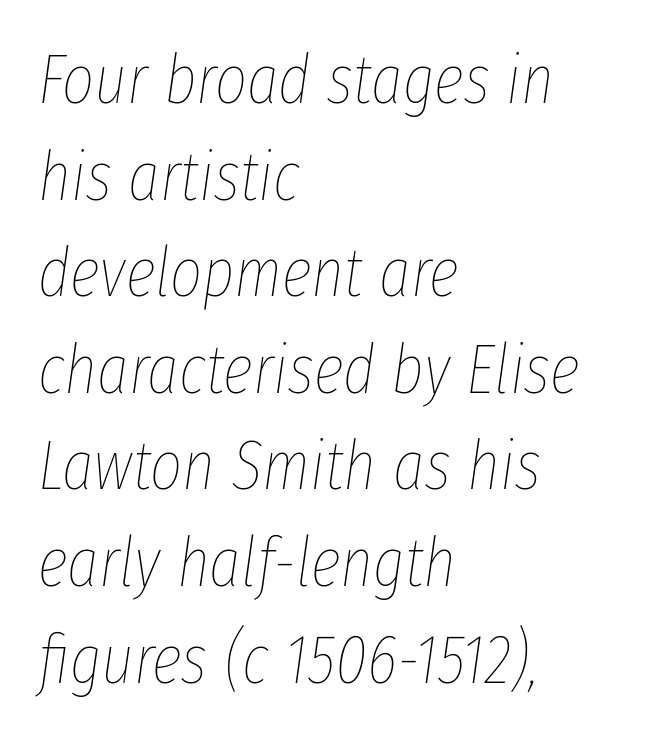
No heavy texture on the line: the type isn't bold. These lines sit exactly where default settings would place them. Think of a printed novel: that variable character pitch is what you see here. In CSS terms this would be text-align: left.
